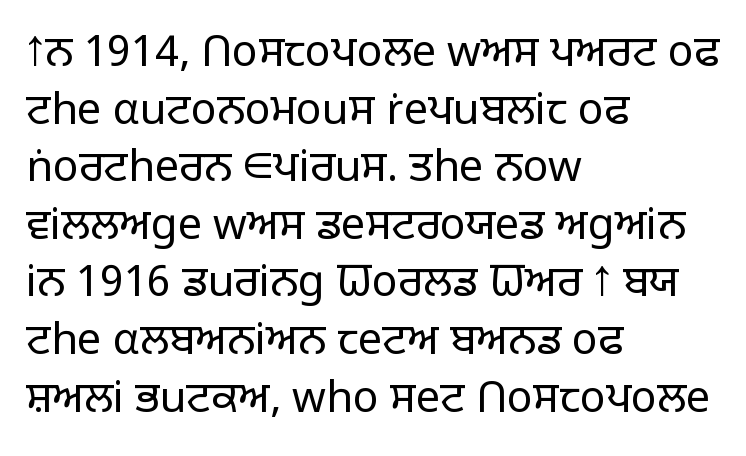
The space between consecutive lines is moderate. No italicization has been applied; the sample stays upright. The area under the type is left untouched. Font category for this specimen: sans-serif.
